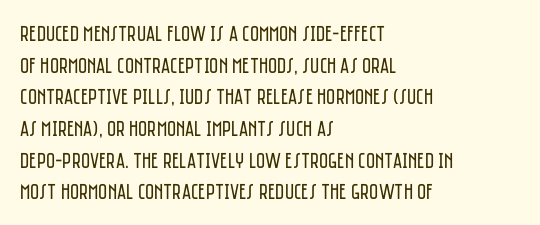
Ordinary non-slanted type is in use. Whoever set this chose a conventional vertical rhythm. Nothing unusual about the tracking: characters are spaced as the font intends. Every row of glyphs begins at an identical x-position on the left.
